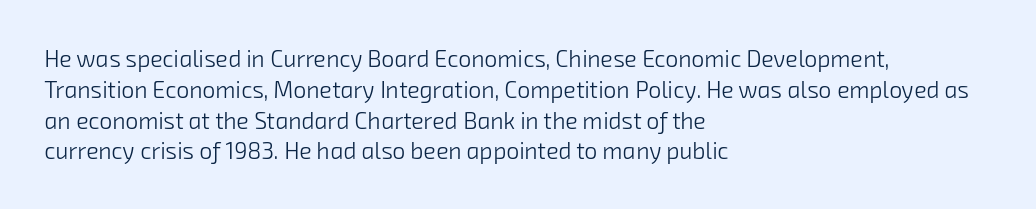
Q: Is the text bold? A: No.
Q: Is the text underlined? A: No.
Q: How is the paragraph aligned? A: Left-aligned.
Q: Is the spacing between letters normal or unusually wide? A: Normal.
Q: Is the spacing between lines tight, normal or loose? A: Normal.
